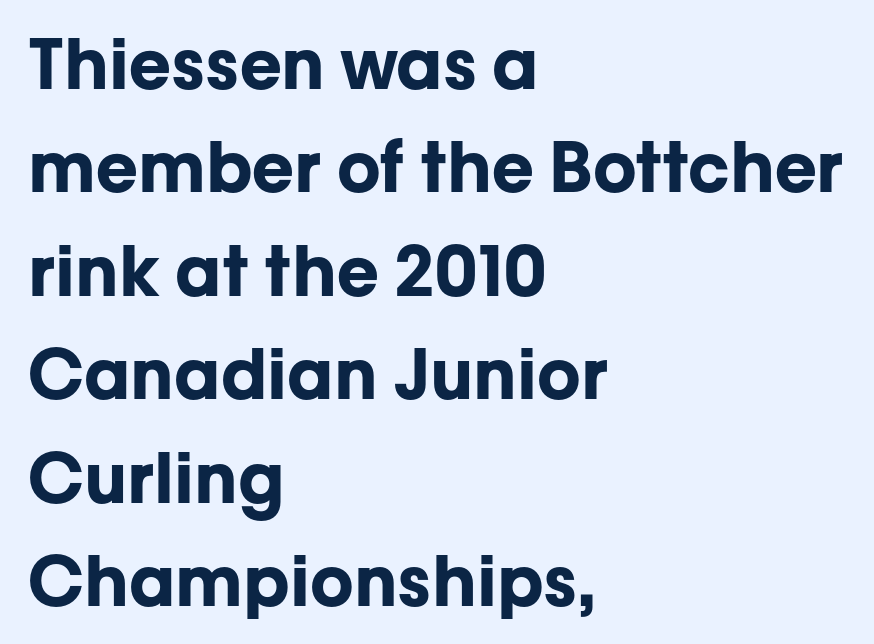
Letters rest on an invisible, unmarked baseline. Note the varied advance widths — an 'i' is clearly narrower than an 'm'. The designer left line spacing at the default. Look at the bottom of the vertical strokes: they stop flat, with no serifs.
